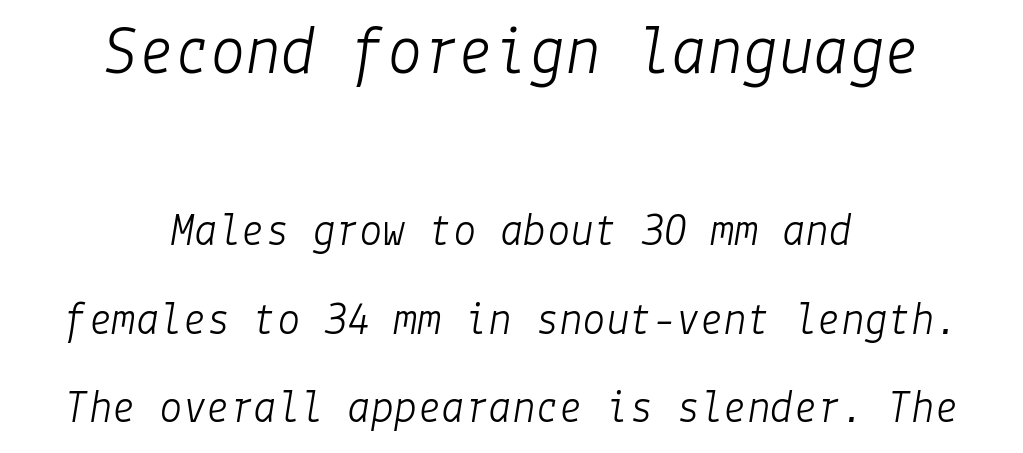
{"italic": "yes", "lean": "right", "slant_degrees": 9, "bold": "no", "weight": "light", "width": "normal", "stroke_contrast": "low", "x_height": "medium", "underline": "no", "align": "center", "line_spacing_ratio": 1.88, "letter_spacing": "normal", "letter_spacing_em": 0.0, "larger_block": "first", "size_ratio": 1.51, "glyph_px": 71}
